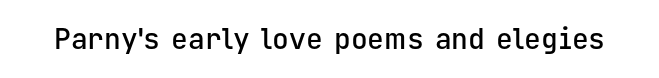
{"serif": "no", "italic": "no", "bold": "semi", "weight": "semibold", "width": "normal", "stroke_contrast": "low", "x_height": "medium", "monospaced": "yes", "underline": "no", "letter_spacing": "normal", "letter_spacing_em": 0.0, "glyph_px": 28}
